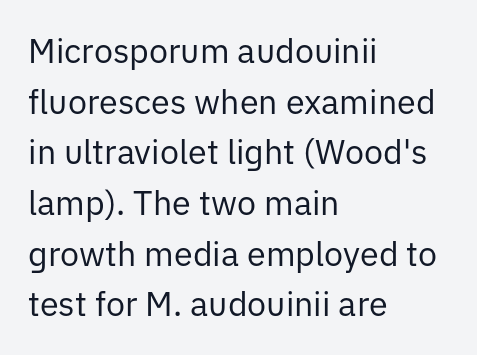
Beneath every word, the page is bare. The lines sit at an ordinary, default distance from one another. Think of a printed novel: that variable character pitch is what you see here. Observe the absence of serifs on each vertical stroke in this sample. Students, note that the glyphs here touch the page at normal intervals.
